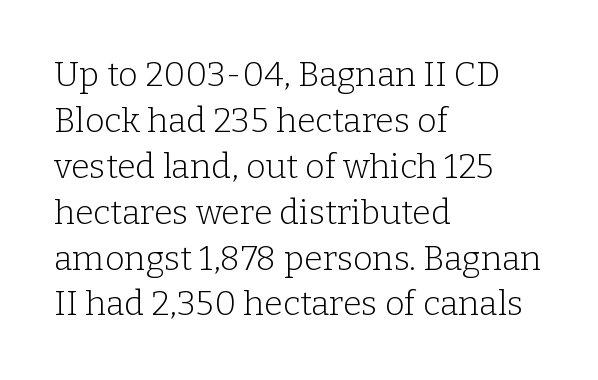
These lines are rendered in a variable-pitch font. Honestly, the row spacing looks completely unremarkable. Is the block centered? No — it sits flush against the left margin. Unmarked baselines from the first word to the last. Stroke mass is kept to a normal reading level or below.
